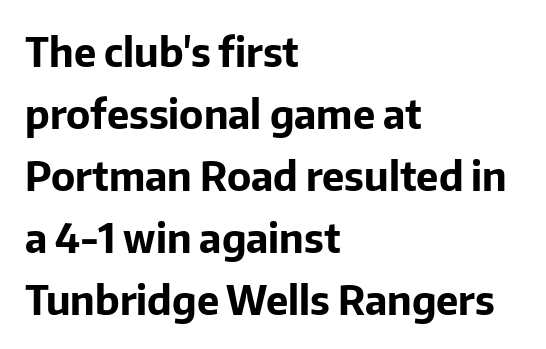
The image shows 40 px bold sans-serif type, upright; set left-aligned, normal line spacing (1.55x), normal letter spacing, not underlined; low stroke contrast and a medium x-height.
